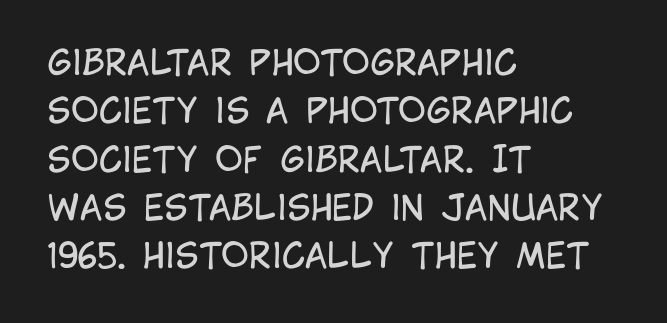
The image shows 34 px regular-weight, condensed sans-serif type, upright; set left-aligned, normal line spacing (1.42x), normal letter spacing, not underlined; low stroke contrast and a large x-height.
